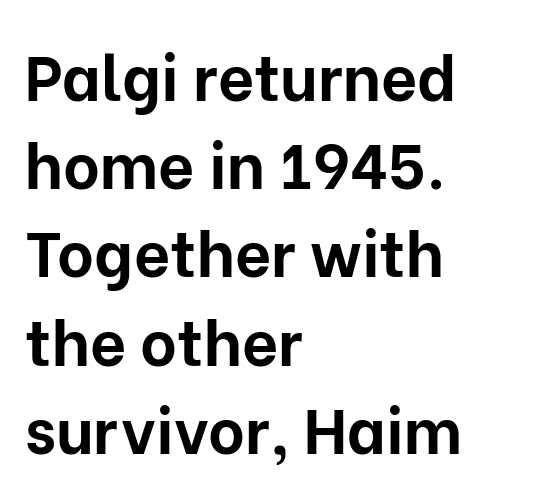
Ordinary non-slanted type is in use. Successive baselines arrive at the customary interval. This sample uses plain, unmodified letter spacing. Weight check: bold — yes, fully. This sample has the flowing, uneven cadence of proportional lettering.
